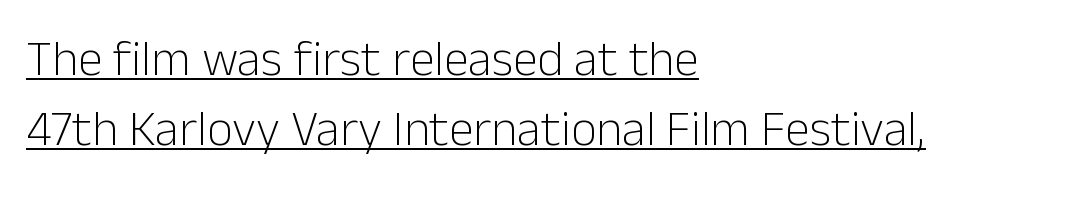
{"serif": "no", "italic": "no", "bold": "no", "weight": "light", "width": "normal", "stroke_contrast": "low", "x_height": "medium", "monospaced": "no", "underline": "yes", "align": "left", "line_spacing": "normal", "line_spacing_ratio": 1.4, "letter_spacing": "normal", "letter_spacing_em": 0.0, "glyph_px": 50}
